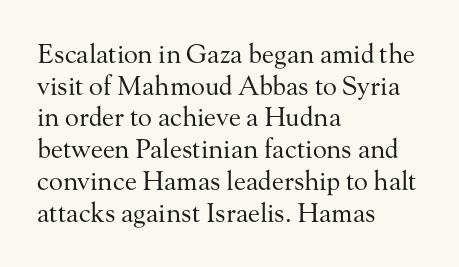
The image shows 26 px text type, upright; set left-aligned, line spacing 1.22x, normal letter spacing, not underlined.
